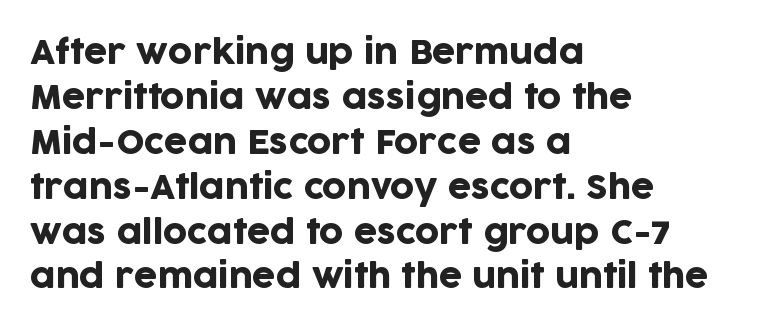
A typesetter would call this proportional, since set widths differ per character. Each word holds together tightly as a unit, with standard inter-letter gaps. The paragraph shown leans on its left margin. Is there much room between lines? A standard amount, neither cramped nor airy.
